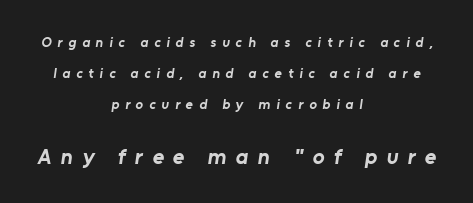
The image shows 22 px bold type; set centered, loose line spacing (2.2x), unusually wide letter spacing (+0.42 em), not underlined; the second (bottom) block is 1.57x larger.
